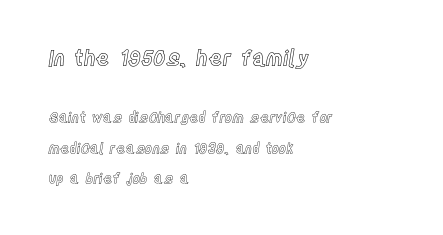
The image shows 21 px text type; set left-aligned, loose line spacing (2.17x), normal letter spacing, not underlined; the first (top) block is 1.5x larger.
